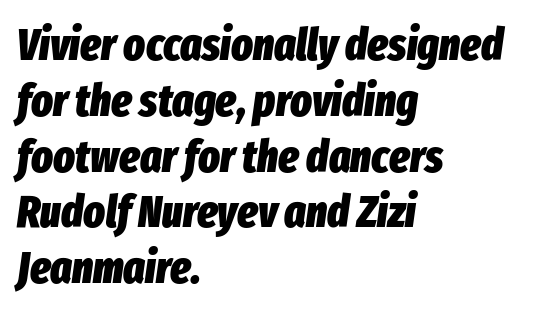
The image shows 45 px heavy, condensed type, italic (leaning right); set left-aligned, line spacing 1.24x, normal letter spacing, not underlined; low stroke contrast and a medium x-height.
